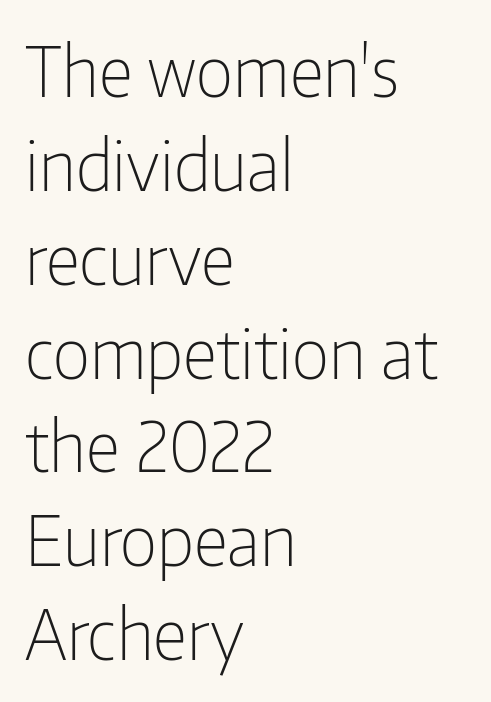
{"serif": "no", "italic": "no", "bold": "no", "weight": "light", "width": "condensed", "stroke_contrast": "low", "x_height": "medium", "monospaced": "no", "underline": "no", "align": "left", "line_spacing": "normal", "line_spacing_ratio": 1.36, "letter_spacing": "normal", "letter_spacing_em": 0.0, "glyph_px": 69}
